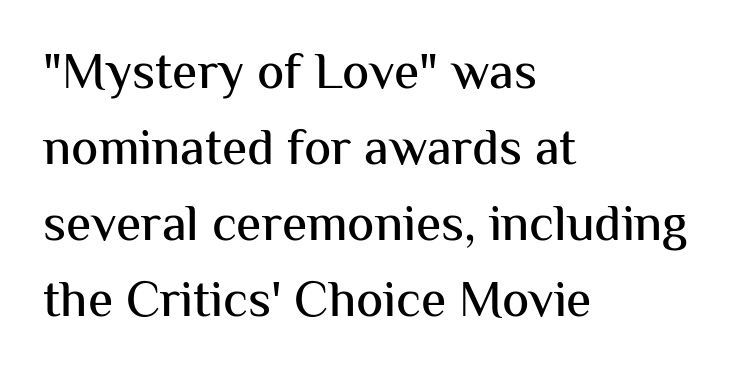
Q: Is the text italic (slanted)? A: No, it is upright.
Q: Is the typeface a serif or a sans-serif typeface? A: Sans-serif.
Q: Is the text underlined? A: No.
Q: How is the paragraph aligned? A: Left-aligned.
Q: Is the spacing between letters normal or unusually wide? A: Normal.
Q: Is the spacing between lines tight, normal or loose? A: Normal.
Q: Width (condensed, normal, or wide)? A: Normal.
Q: Stroke contrast? A: Medium.
Q: x-height? A: Medium.
Q: Monospaced? A: No.
